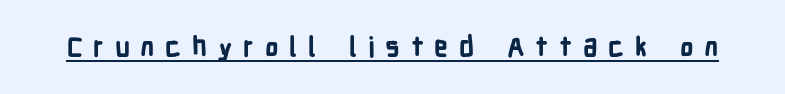
Upright lettering throughout. This rendering features underlined lettering. Summary of weight: heavy, a full bold. Is the letter spacing exaggerated? Yes — the characters are pushed far apart.
